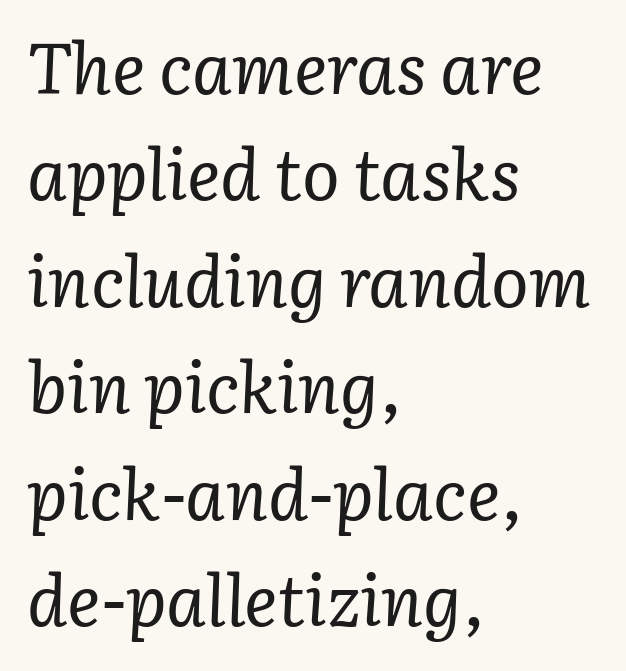
Q: Is the text bold? A: No.
Q: Is the text italic (slanted)? A: Yes, it leans right by about 3 degrees.
Q: Is the typeface a serif or a sans-serif typeface? A: Serif.
Q: Is the text underlined? A: No.
Q: How is the paragraph aligned? A: Left-aligned.
Q: Is the spacing between letters normal or unusually wide? A: Normal.
Q: Is the spacing between lines tight, normal or loose? A: Normal.
Q: Width (condensed, normal, or wide)? A: Normal.
Q: Stroke contrast? A: Low.
Q: x-height? A: Medium.
Q: Monospaced? A: No.
